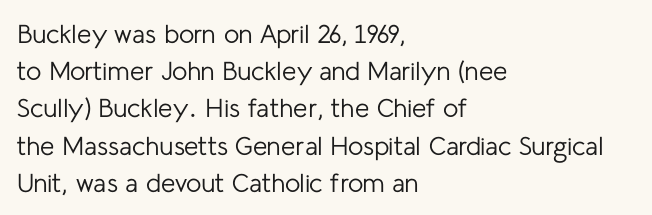
{"italic": "no", "bold": "no", "underline": "no", "align": "left", "line_spacing": "normal", "line_spacing_ratio": 1.43, "letter_spacing": "normal", "letter_spacing_em": 0.0, "glyph_px": 26}
